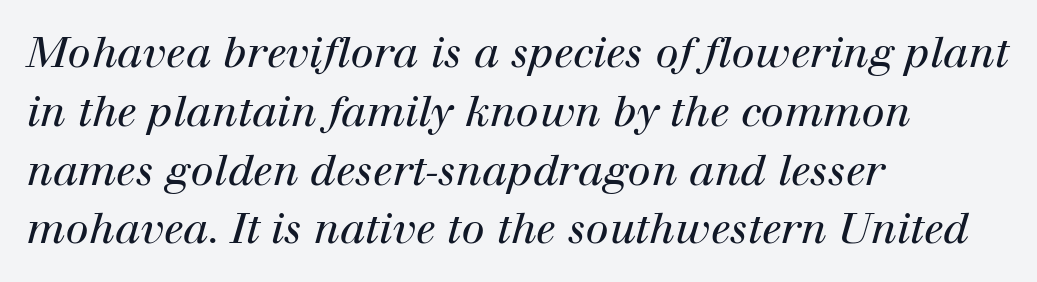
{"serif": "yes", "italic": "yes", "lean": "right", "slant_degrees": 12, "bold": "no", "weight": "regular", "width": "normal", "stroke_contrast": "high", "x_height": "medium", "monospaced": "no", "underline": "no", "align": "left", "line_spacing": "normal", "line_spacing_ratio": 1.4, "letter_spacing": "normal", "letter_spacing_em": 0.0, "glyph_px": 42}
